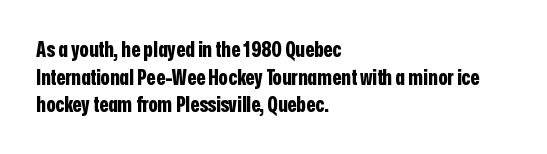
It's the straight-up-and-down kind of type. The words here are not underlined. Summary of vertical rhythm: regular, with standard interline spacing. Alignment: flush left. The rendering keeps characters at their native spacing.
